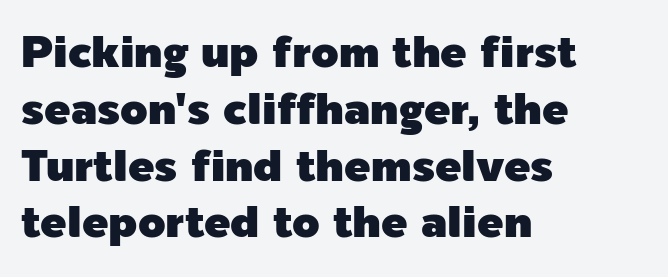
The image shows 44 px sans-serif type, upright; set left-aligned, normal line spacing (1.29x), normal letter spacing, not underlined; a medium x-height.
